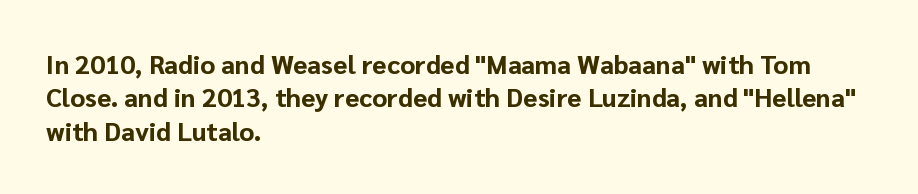
The image shows 26 px bold type, upright; set left-aligned, normal line spacing (1.28x), normal letter spacing, not underlined.
